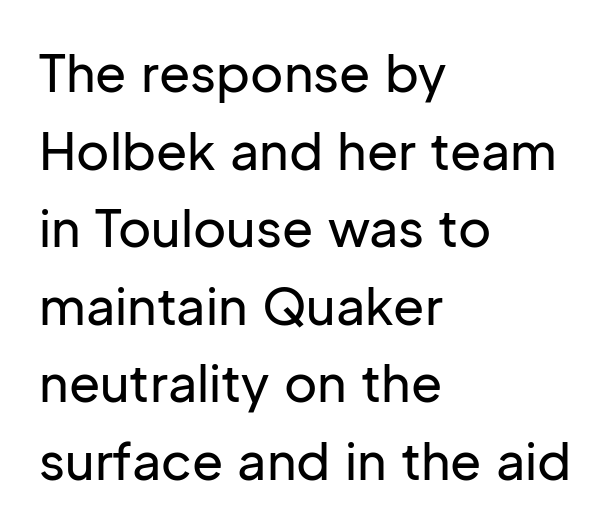
{"serif": "no", "italic": "no", "width": "normal", "stroke_contrast": "low", "x_height": "medium", "monospaced": "no", "underline": "no", "align": "left", "line_spacing": "normal", "line_spacing_ratio": 1.52, "letter_spacing": "normal", "letter_spacing_em": 0.0, "glyph_px": 51}
